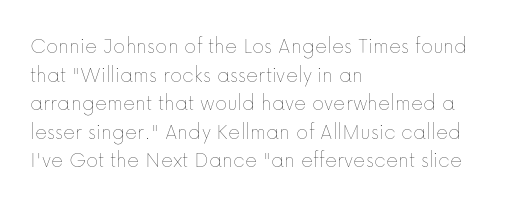
Beneath every word, the page is bare. On a weight scale, this lands at 450 or below. Look at the tracking — it's just the regular setting, nothing added. The typesetter chose a ragged-right arrangement here. Upright lettering throughout.
